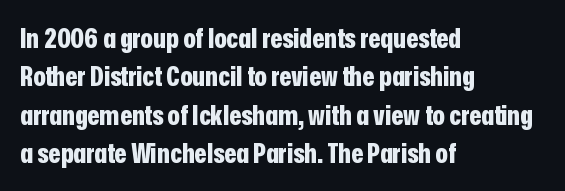
The image shows 28 px bold, condensed sans-serif type, upright; set left-aligned, normal line spacing (1.37x), normal letter spacing, not underlined; low stroke contrast and a medium x-height.
